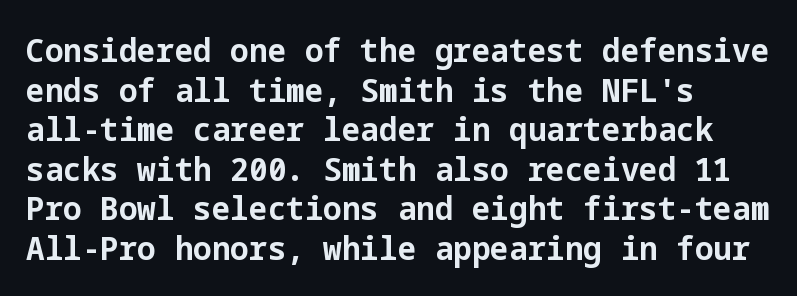
Q: Is the text bold? A: Yes.
Q: Is the text italic (slanted)? A: No, it is upright.
Q: Is the typeface a serif or a sans-serif typeface? A: Sans-serif.
Q: Is the text underlined? A: No.
Q: How is the paragraph aligned? A: Left-aligned.
Q: Is the spacing between letters normal or unusually wide? A: Normal.
Q: Width (condensed, normal, or wide)? A: Normal.
Q: Stroke contrast? A: Low.
Q: x-height? A: Medium.
